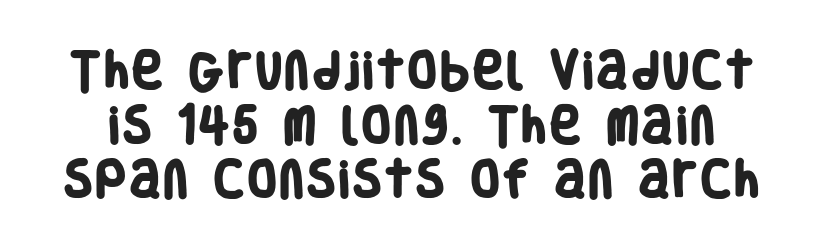
The image shows 41 px heavy, condensed sans-serif type; set normal line spacing (1.33x), not underlined; low stroke contrast and a large x-height.
